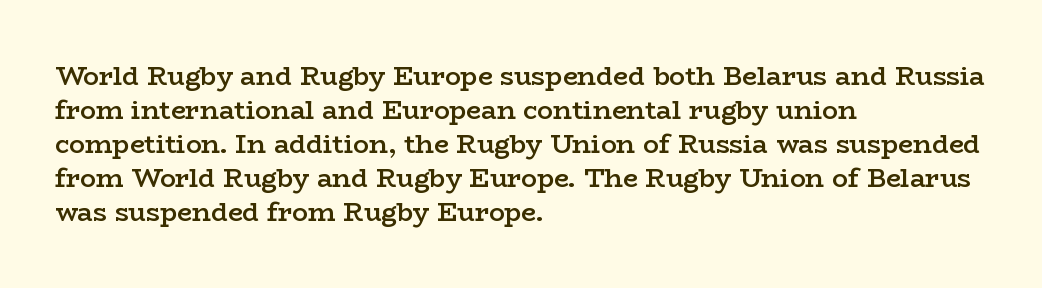
Each line starts at the same left margin while the right side varies. Short note: letters normally spaced. The passage shown is semibold, sitting just below true bold. Every stem runs plumb, perpendicular to the baseline.
